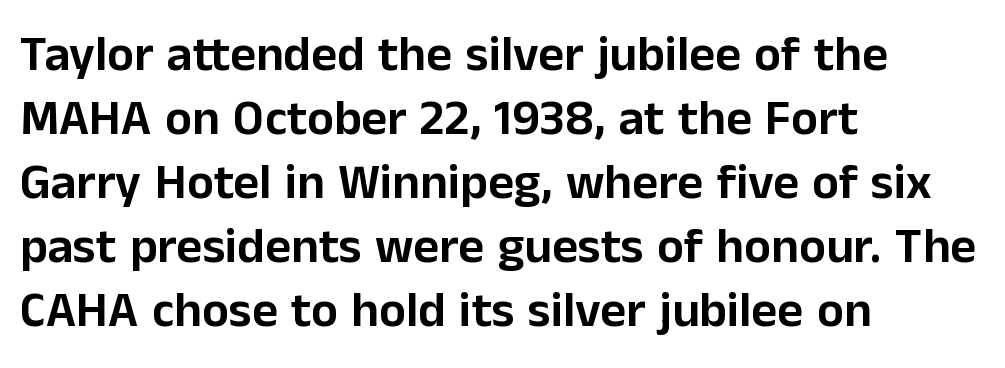
Q: Is the text italic (slanted)? A: No, it is upright.
Q: Is the typeface a serif or a sans-serif typeface? A: Sans-serif.
Q: Is the text underlined? A: No.
Q: How is the paragraph aligned? A: Left-aligned.
Q: Is the spacing between letters normal or unusually wide? A: Normal.
Q: Is the spacing between lines tight, normal or loose? A: Normal.
Q: Width (condensed, normal, or wide)? A: Normal.
Q: Stroke contrast? A: Low.
Q: x-height? A: Medium.
Q: Monospaced? A: No.
